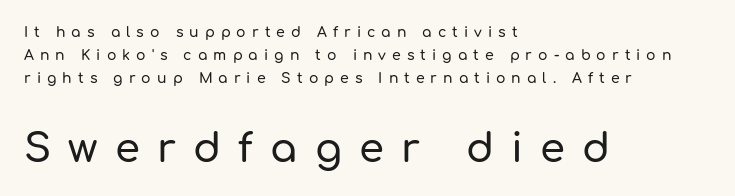
The lettering holds an erect, upright posture throughout. Interline gaps are of average width in this sample. A student would call this left alignment; a typographer would say flush left, rag right. Caption: upper text group reduced, lower text group enlarged. Look at the bottom of the vertical strokes: they stop flat, with no serifs. Someone cranked the tracking dial way up on this one.
